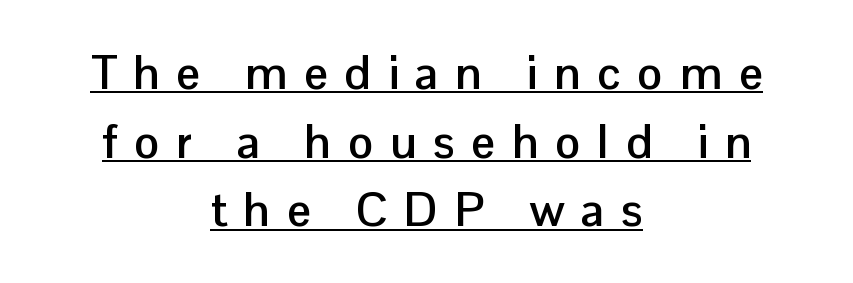
The image shows 47 px semibold sans-serif type, upright; set centered, normal line spacing (1.46x), unusually wide letter spacing (+0.36 em), underlined; low stroke contrast and a medium x-height.
